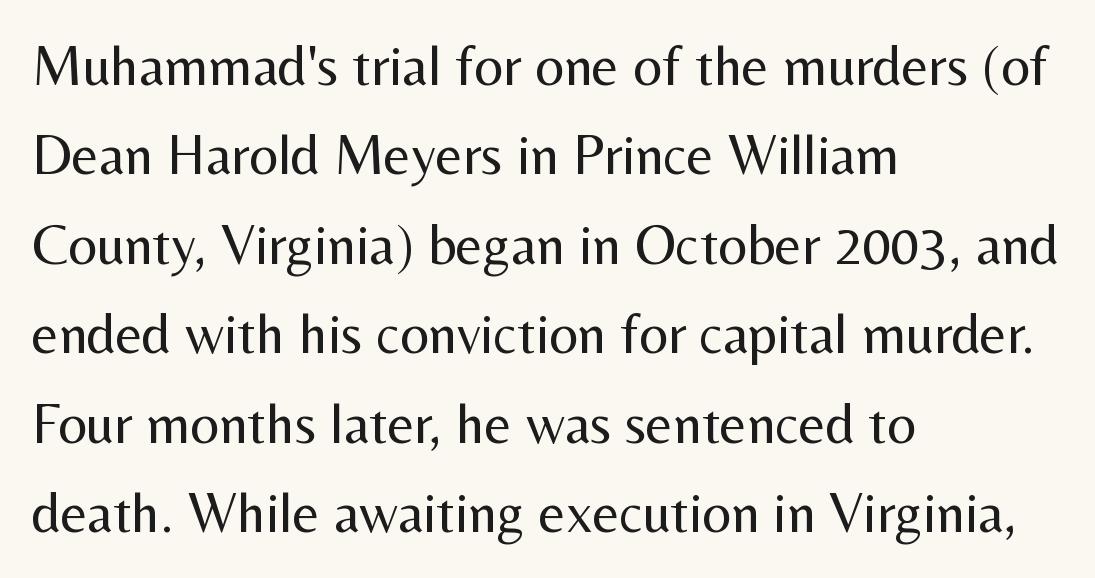
{"serif": "no", "italic": "no", "bold": "no", "weight": "regular", "width": "normal", "stroke_contrast": "medium", "x_height": "medium", "monospaced": "no", "underline": "no", "align": "left", "line_spacing": "normal", "line_spacing_ratio": 1.57, "letter_spacing": "normal", "letter_spacing_em": 0.0, "glyph_px": 57}
